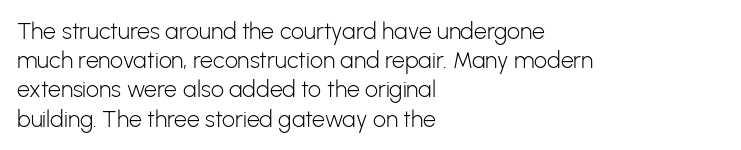
The image shows 23 px text type, upright; set left-aligned, normal line spacing (1.27x), normal letter spacing, not underlined.
